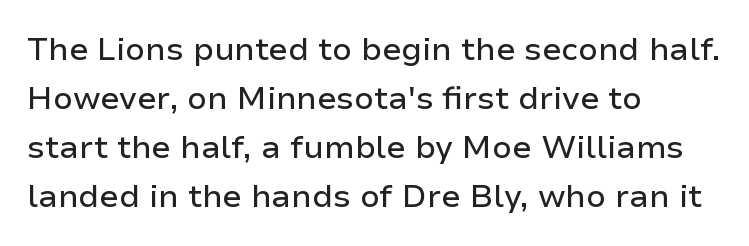
{"serif": "no", "italic": "no", "width": "normal", "stroke_contrast": "low", "x_height": "medium", "monospaced": "no", "underline": "no", "align": "left", "line_spacing": "normal", "line_spacing_ratio": 1.53, "letter_spacing": "normal", "letter_spacing_em": 0.0, "glyph_px": 32}
